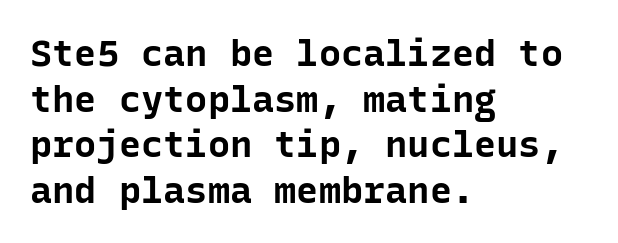
{"serif": "no", "italic": "no", "bold": "yes", "weight": "bold", "width": "normal", "stroke_contrast": "low", "x_height": "medium", "monospaced": "yes", "underline": "no", "align": "left", "line_spacing_ratio": 1.23, "letter_spacing": "normal", "letter_spacing_em": 0.0, "glyph_px": 37}
